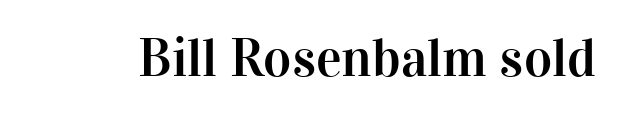
The lettering stays uniformly vertical, giving the passage a roman look. Old-style or modern, the face here clearly has serifs. The horizontal fit of the characters is conventional and even. The passage shown is typed in a proportional face where columns would drift. Anything drawn beneath the words? Only blank space.
